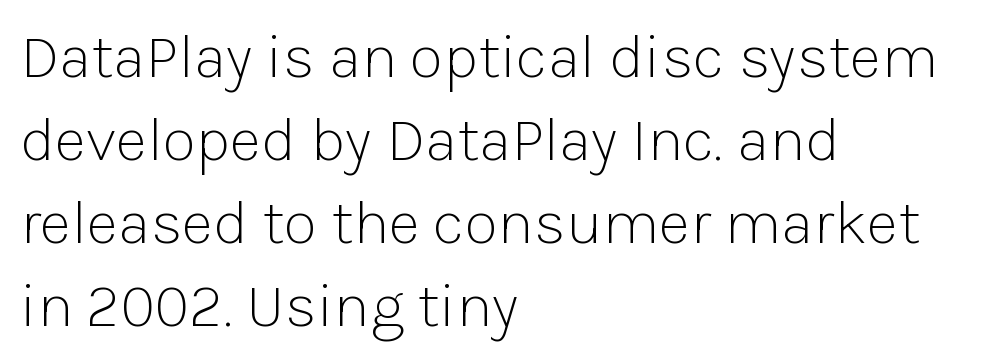
Q: Is the text bold? A: No.
Q: Is the text italic (slanted)? A: No, it is upright.
Q: Is the typeface a serif or a sans-serif typeface? A: Sans-serif.
Q: Is the text underlined? A: No.
Q: How is the paragraph aligned? A: Left-aligned.
Q: Is the spacing between letters normal or unusually wide? A: Normal.
Q: Is the spacing between lines tight, normal or loose? A: Normal.
Q: Width (condensed, normal, or wide)? A: Normal.
Q: Stroke contrast? A: Low.
Q: x-height? A: Medium.
Q: Monospaced? A: No.
